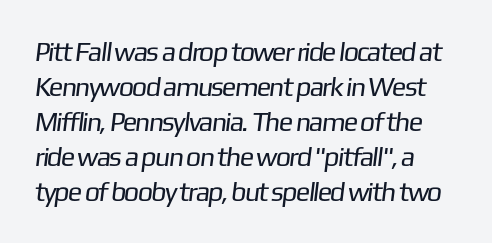
Q: Is the text bold? A: No.
Q: Is the text underlined? A: No.
Q: How is the paragraph aligned? A: Left-aligned.
Q: Is the spacing between letters normal or unusually wide? A: Normal.
Q: Is the spacing between lines tight, normal or loose? A: Normal.
